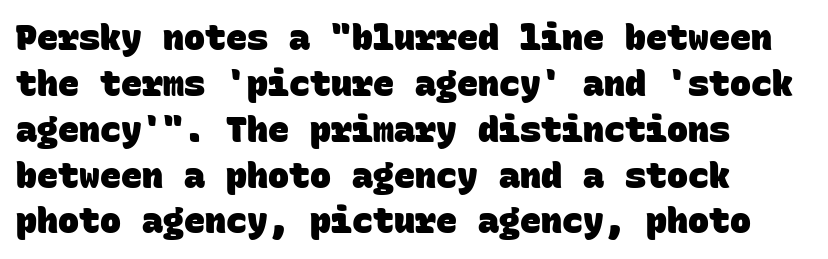
{"serif": "no", "bold": "yes", "weight": "heavy", "width": "normal", "stroke_contrast": "low", "x_height": "large", "monospaced": "yes", "underline": "no", "align": "left", "line_spacing": "normal", "line_spacing_ratio": 1.31, "letter_spacing": "normal", "letter_spacing_em": 0.0, "glyph_px": 35}
